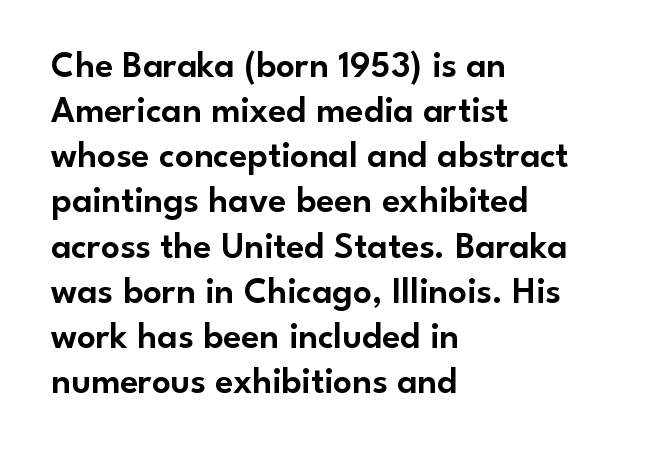
Line starts are locked; line ends wander. Unlike italic type, these characters show no tilt at all. Examine the stroke ends and you'll find no serifs. The face used here is proportionally spaced, like ordinary book or web type.
